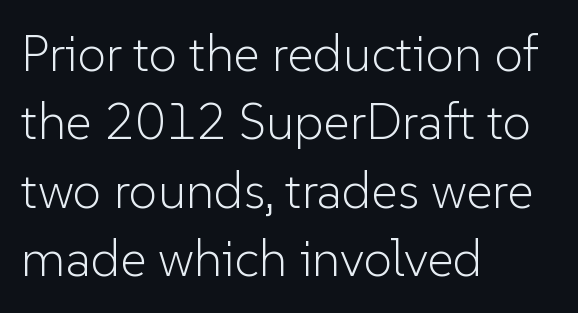
{"serif": "no", "italic": "no", "bold": "no", "weight": "light", "width": "normal", "stroke_contrast": "low", "x_height": "medium", "monospaced": "no", "underline": "no", "align": "left", "line_spacing": "normal", "line_spacing_ratio": 1.34, "letter_spacing": "normal", "letter_spacing_em": 0.0, "glyph_px": 51}
